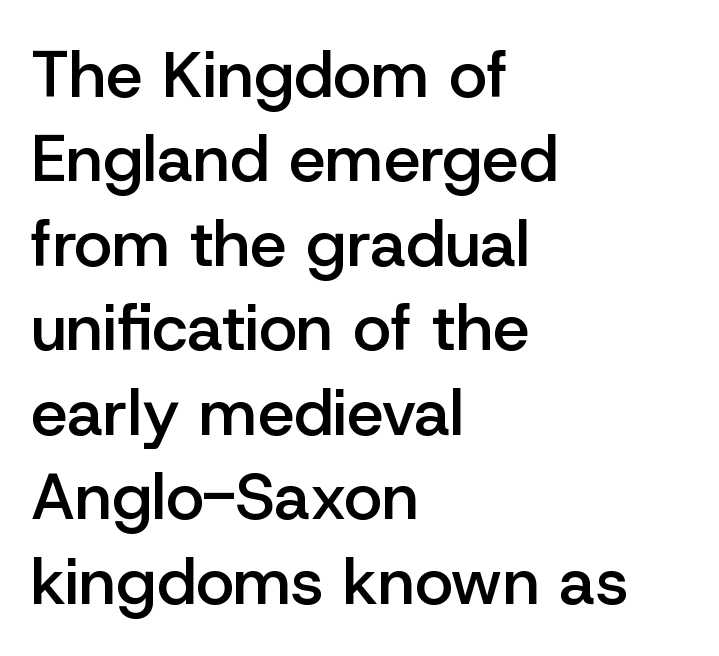
Q: Is the text bold? A: Semi-bold.
Q: Is the text italic (slanted)? A: No, it is upright.
Q: Is the typeface a serif or a sans-serif typeface? A: Sans-serif.
Q: Is the text underlined? A: No.
Q: How is the paragraph aligned? A: Left-aligned.
Q: Is the spacing between letters normal or unusually wide? A: Normal.
Q: Is the spacing between lines tight, normal or loose? A: Normal.
Q: Width (condensed, normal, or wide)? A: Normal.
Q: Stroke contrast? A: Low.
Q: x-height? A: Medium.
Q: Monospaced? A: No.
